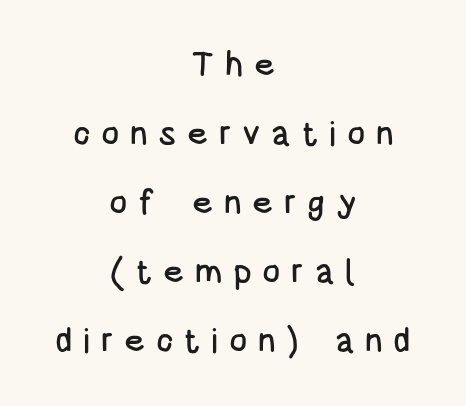
This sample has the flowing, uneven cadence of proportional lettering. Ordinary non-slanted type is in use. The words here are not underlined. Check where the strokes stop: nothing finishes them off — pure sans.
